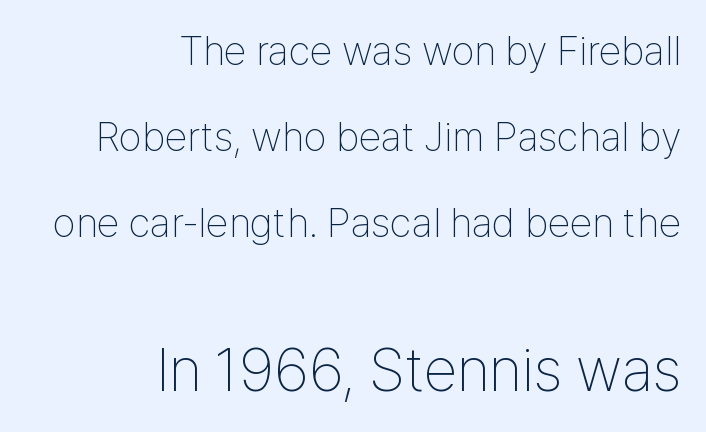
Q: Is the text bold? A: No.
Q: Is the text italic (slanted)? A: No, it is upright.
Q: Is the typeface a serif or a sans-serif typeface? A: Sans-serif.
Q: Is the text underlined? A: No.
Q: How is the paragraph aligned? A: Right-aligned.
Q: Is the spacing between letters normal or unusually wide? A: Normal.
Q: Is the spacing between lines tight, normal or loose? A: Loose.
Q: Which block of text is set in a larger size, the first (top) or the second (bottom)? A: The second (bottom) one.
Q: Width (condensed, normal, or wide)? A: Condensed.
Q: Stroke contrast? A: Low.
Q: x-height? A: Medium.
Q: Monospaced? A: No.
